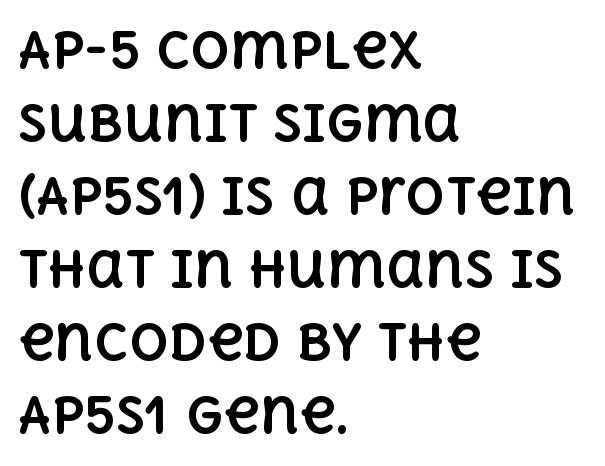
Q: Is the text bold? A: Yes.
Q: Is the text italic (slanted)? A: No, it is upright.
Q: Is the text underlined? A: No.
Q: How is the paragraph aligned? A: Left-aligned.
Q: Is the spacing between letters normal or unusually wide? A: Normal.
Q: Is the spacing between lines tight, normal or loose? A: Normal.
Q: Width (condensed, normal, or wide)? A: Normal.
Q: x-height? A: Large.
Q: Monospaced? A: No.
